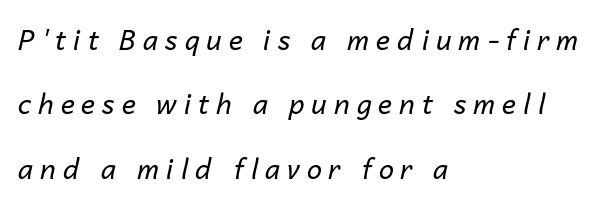
Is there much room between lines? Yes — plenty of vertical air separates them. Slanted lettering throughout. The horizontal fit of the characters is loose and conspicuously gappy. The rendering anchors every line to the left-hand side.
